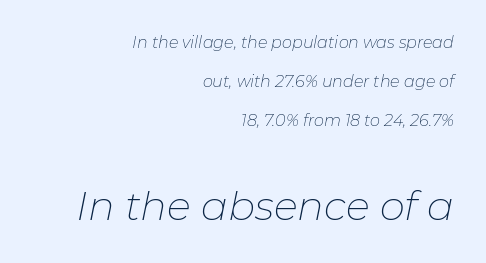
These lines keep a tight, regular rhythm from letter to letter. This is oblique type, the kind used for emphasis or titles. Compared with typical paragraphs, the rows here are farther apart. Type size steps up from the first block to the second.
